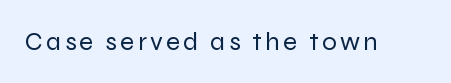
The image shows 26 px text type, upright; set not underlined.
